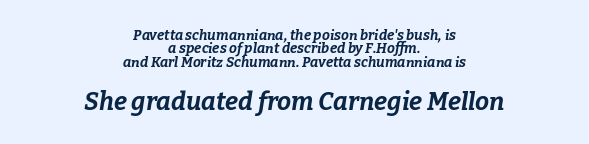
Block two is the big one; block one sits smaller above it. On the weight axis this lands at bold, roughly 700. Check the space under the baseline: it is left empty. In terms of leading, this rendering errs on the cramped side. These lines keep a tight, regular rhythm from letter to letter.
